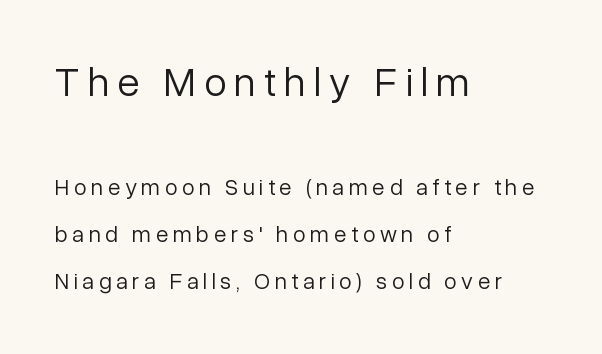
Horizontally, the lines are justified to the leading edge only. Large over small — that's the arrangement of the two blocks here. Spacing verdict: proportional, widths tailored to each character. Leading: increased. This rendering widens character spacing well past its baseline value. The rendering shows plain stroke endings on the letterforms — a sans-serif design.
